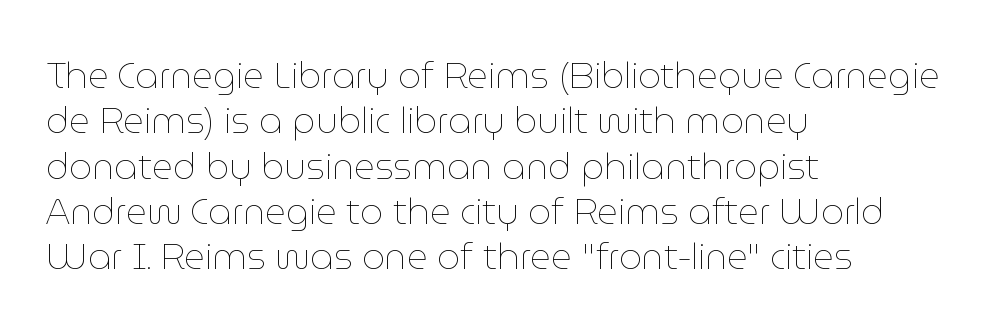
The image shows 36 px thin type, upright; set left-aligned, normal line spacing (1.26x), normal letter spacing, not underlined; low stroke contrast and a medium x-height.
